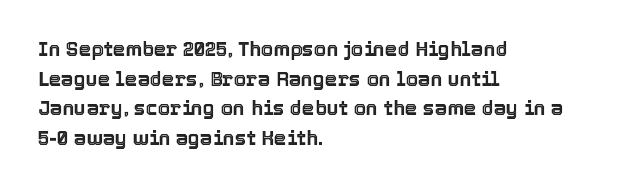
The words here are not underlined. Compared with typical paragraphs, the rows here are spaced about the same. Leftover space on each line is placed entirely after the last word. Students, note that the glyphs here touch the page at normal intervals. Italic: no, the glyphs are upright roman.
